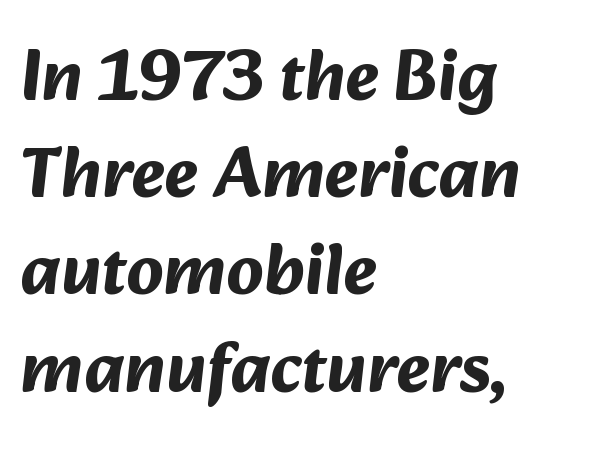
The image shows 72 px bold sans-serif type; set left-aligned, normal line spacing (1.35x), normal letter spacing, not underlined; medium stroke contrast and a medium x-height.
